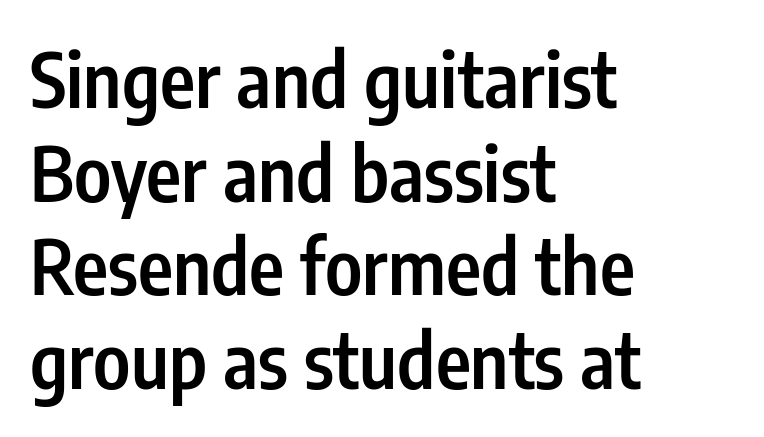
Notice how the stems are strictly vertical — no italics here. The rendering uses natural spacing where letterforms have individual widths. Just letters on the line, the space beneath them empty. This is sans-serif lettering, the kind often seen on screens and signage. This sample keeps an unexceptional amount of space between lines. Words appear dense and cohesive because spacing is normal.
